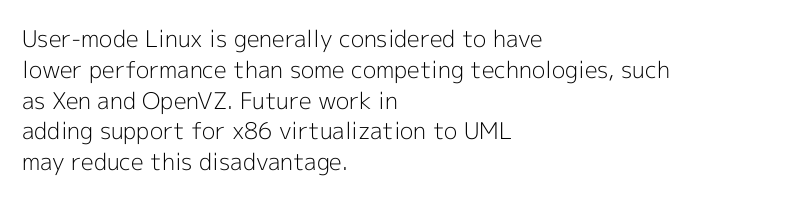
Descenders are the only things crossing below the line. The font sits on the lighter half of the weight spectrum, regular included. Does the copy run flush right? No — it runs flush left. Vertically, the passage feels balanced, rows spaced as you'd expect.
